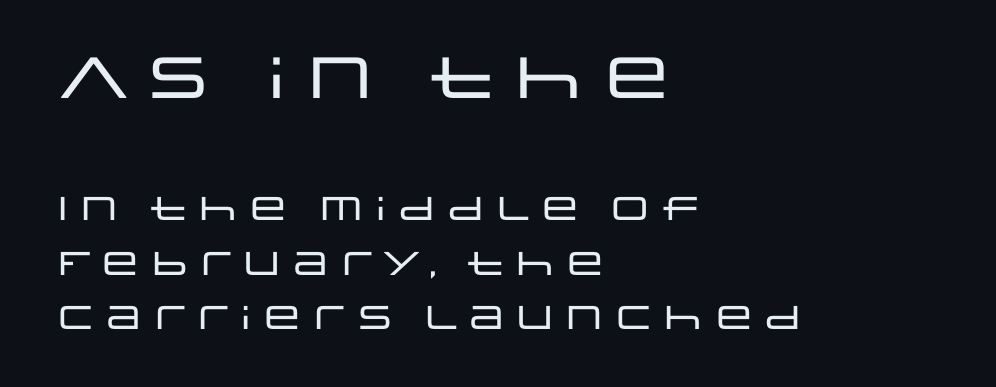
This rendering employs a face without finishing strokes, i.e., a sans-serif. The rendering anchors every line to the left-hand side. The line texture is even and compact thanks to regular tracking. Is this a fixed-width face? No — the glyphs have proportional, varying widths.
